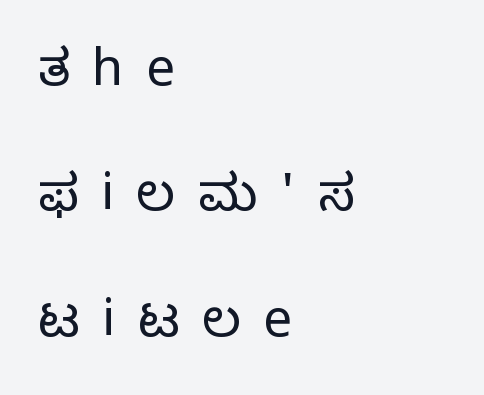
Q: Is the text bold? A: No.
Q: Is the text italic (slanted)? A: No, it is upright.
Q: Is the typeface a serif or a sans-serif typeface? A: Sans-serif.
Q: Is the text underlined? A: No.
Q: How is the paragraph aligned? A: Left-aligned.
Q: Is the spacing between letters normal or unusually wide? A: Unusually wide.
Q: Is the spacing between lines tight, normal or loose? A: Loose.
Q: Width (condensed, normal, or wide)? A: Normal.
Q: Stroke contrast? A: Low.
Q: x-height? A: Medium.
Q: Monospaced? A: No.
